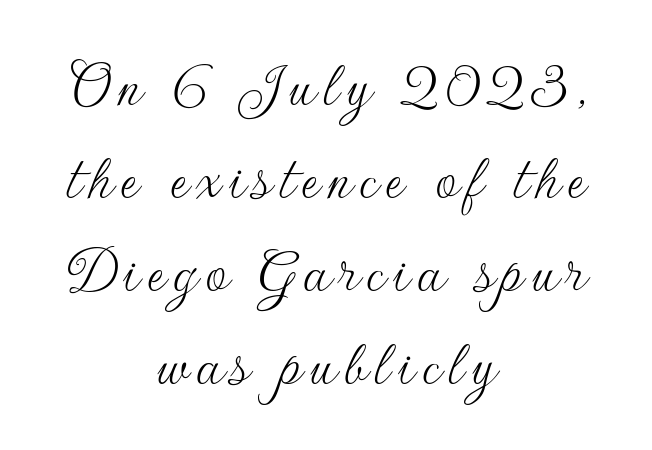
{"serif": "no", "bold": "no", "weight": "thin", "width": "normal", "stroke_contrast": "low", "x_height": "small", "monospaced": "no", "underline": "no", "align": "center", "line_spacing": "normal", "line_spacing_ratio": 1.37, "glyph_px": 68}
